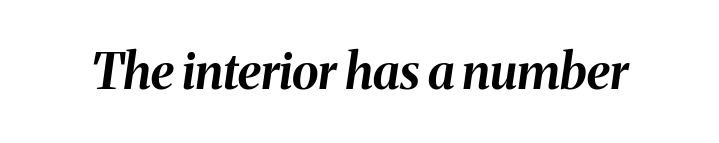
{"italic": "yes", "lean": "right", "slant_degrees": 8, "bold": "yes", "weight": "bold", "width": "normal", "stroke_contrast": "medium", "x_height": "medium", "monospaced": "no", "underline": "no", "letter_spacing": "normal", "letter_spacing_em": 0.0, "glyph_px": 49}
